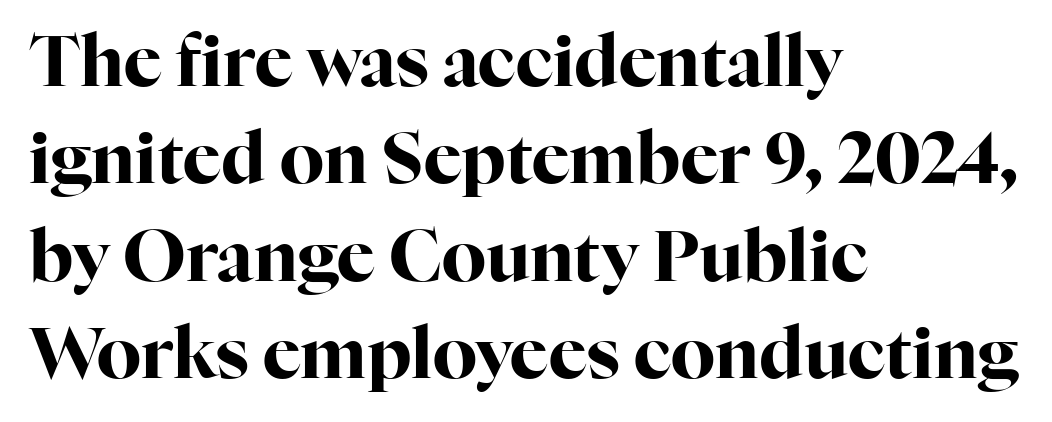
Q: Is the text bold? A: Yes.
Q: Is the text italic (slanted)? A: No, it is upright.
Q: Is the typeface a serif or a sans-serif typeface? A: Serif.
Q: Is the text underlined? A: No.
Q: How is the paragraph aligned? A: Left-aligned.
Q: Is the spacing between letters normal or unusually wide? A: Normal.
Q: Is the spacing between lines tight, normal or loose? A: Normal.
Q: Width (condensed, normal, or wide)? A: Normal.
Q: Stroke contrast? A: High.
Q: x-height? A: Medium.
Q: Monospaced? A: No.
